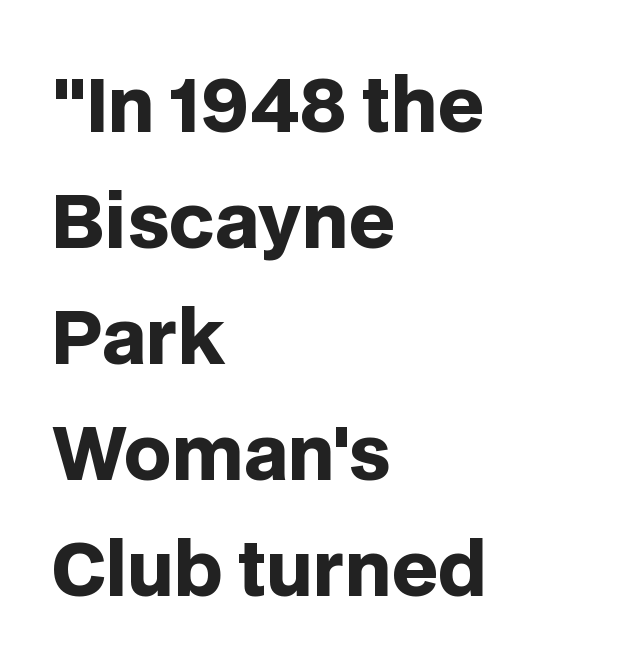
This sample is left-justified, so line endings fall wherever the words run out. When letters stand straight like this, we call the style roman or upright. Normally led — the rows are evenly, conventionally spaced. This rendering features lettering with no underline. Nope, no serifs anywhere on these letters. The face used here is proportionally spaced, like ordinary book or web type.
